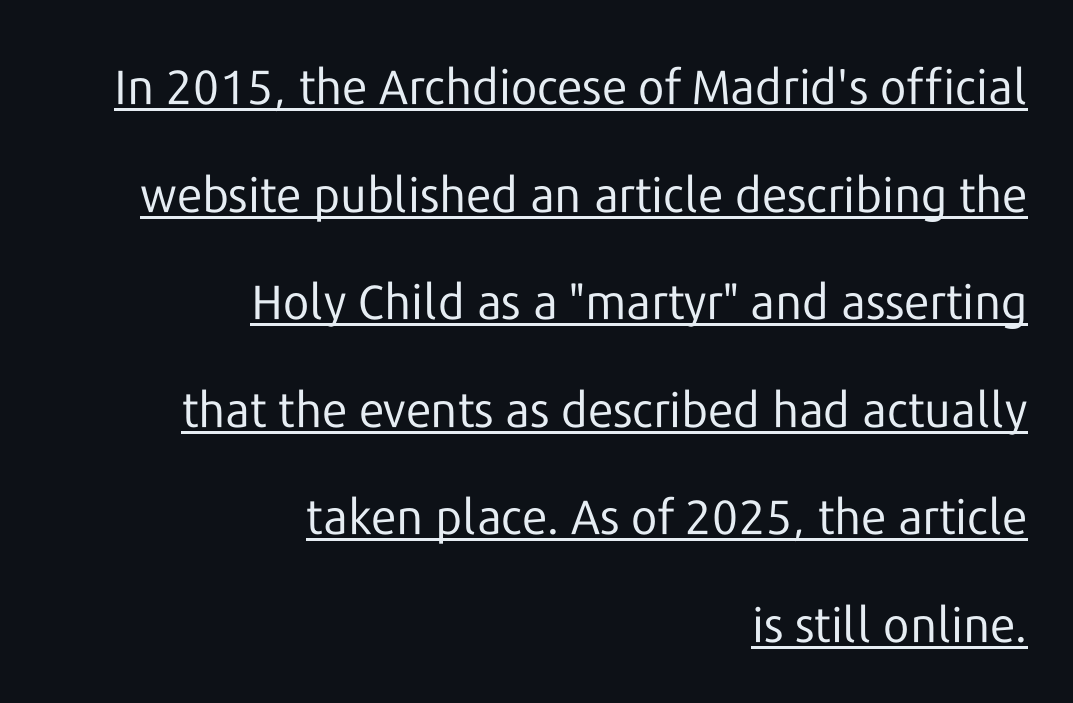
The letters advance in unequal steps, a hallmark of proportional type. Emphasis is given by a line drawn under the lettering. These lines stand farther apart than default settings would place them. Short and long lines alike share a common ending point at right. Examine the stroke ends and you'll find no serifs.
